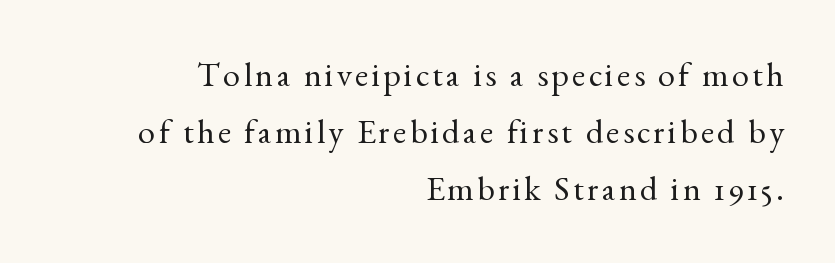
Q: Is the text bold? A: No.
Q: Is the text italic (slanted)? A: No, it is upright.
Q: Is the typeface a serif or a sans-serif typeface? A: Serif.
Q: Is the text underlined? A: No.
Q: How is the paragraph aligned? A: Right-aligned.
Q: Is the spacing between lines tight, normal or loose? A: Normal.
Q: Width (condensed, normal, or wide)? A: Normal.
Q: x-height? A: Small.
Q: Monospaced? A: No.
